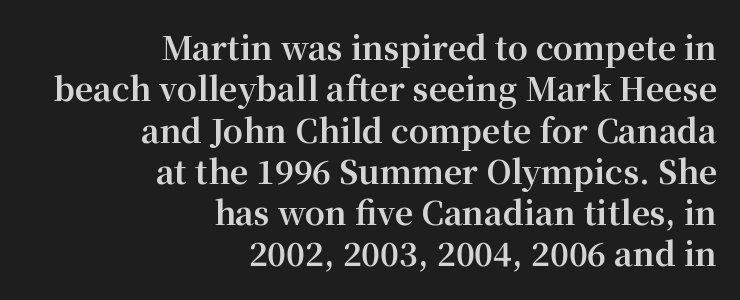
The image shows 32 px bold serif type, upright; set right-aligned, normal line spacing (1.29x), normal letter spacing, not underlined; medium stroke contrast and a medium x-height.
